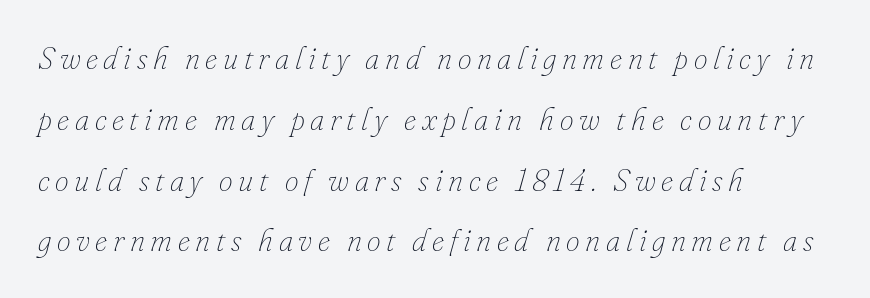
Q: Is the text bold? A: No.
Q: Is the text italic (slanted)? A: Yes, it leans right by about 16 degrees.
Q: Is the text underlined? A: No.
Q: How is the paragraph aligned? A: Left-aligned.
Q: Is the spacing between lines tight, normal or loose? A: Loose.
Q: Width (condensed, normal, or wide)? A: Normal.
Q: Stroke contrast? A: Low.
Q: x-height? A: Small.
Q: Monospaced? A: No.
